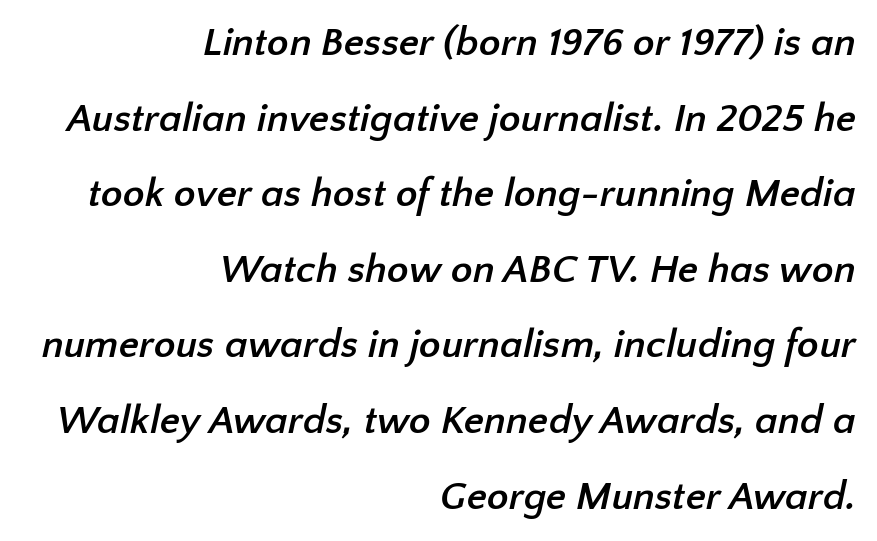
Q: Is the text bold? A: Yes.
Q: Is the typeface a serif or a sans-serif typeface? A: Sans-serif.
Q: Is the text underlined? A: No.
Q: How is the paragraph aligned? A: Right-aligned.
Q: Is the spacing between letters normal or unusually wide? A: Normal.
Q: Width (condensed, normal, or wide)? A: Normal.
Q: Stroke contrast? A: Low.
Q: x-height? A: Medium.
Q: Monospaced? A: No.
